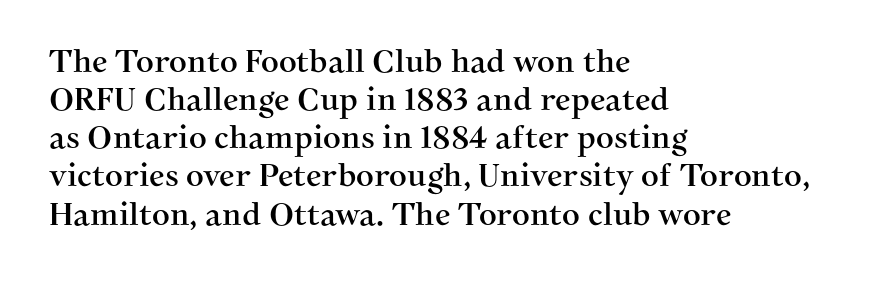
Q: Is the text italic (slanted)? A: No, it is upright.
Q: Is the typeface a serif or a sans-serif typeface? A: Serif.
Q: Is the text underlined? A: No.
Q: How is the paragraph aligned? A: Left-aligned.
Q: Is the spacing between letters normal or unusually wide? A: Normal.
Q: Width (condensed, normal, or wide)? A: Normal.
Q: Stroke contrast? A: Medium.
Q: x-height? A: Medium.
Q: Monospaced? A: No.
